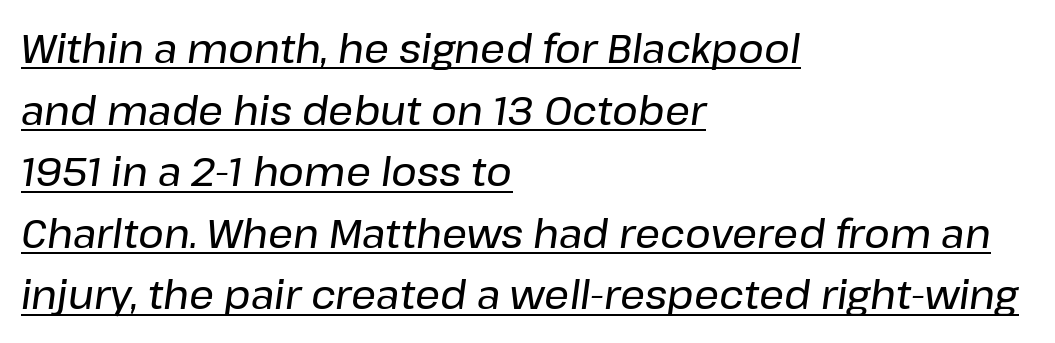
{"italic": "yes", "lean": "right", "slant_degrees": 8, "width": "normal", "stroke_contrast": "low", "x_height": "medium", "monospaced": "no", "underline": "yes", "align": "left", "line_spacing": "normal", "line_spacing_ratio": 1.58, "letter_spacing": "normal", "letter_spacing_em": 0.0, "glyph_px": 39}
